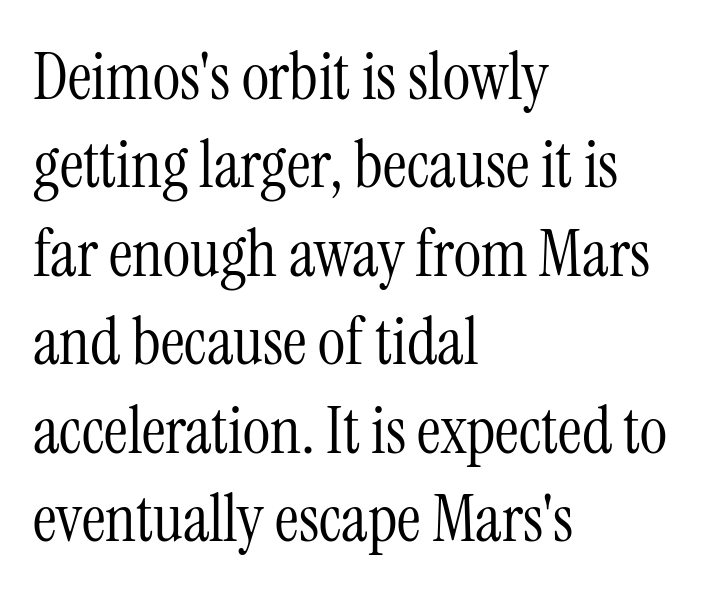
Q: Is the text bold? A: No.
Q: Is the text italic (slanted)? A: No, it is upright.
Q: Is the typeface a serif or a sans-serif typeface? A: Serif.
Q: Is the text underlined? A: No.
Q: How is the paragraph aligned? A: Left-aligned.
Q: Is the spacing between letters normal or unusually wide? A: Normal.
Q: Is the spacing between lines tight, normal or loose? A: Normal.
Q: Width (condensed, normal, or wide)? A: Condensed.
Q: Stroke contrast? A: Medium.
Q: x-height? A: Medium.
Q: Monospaced? A: No.
